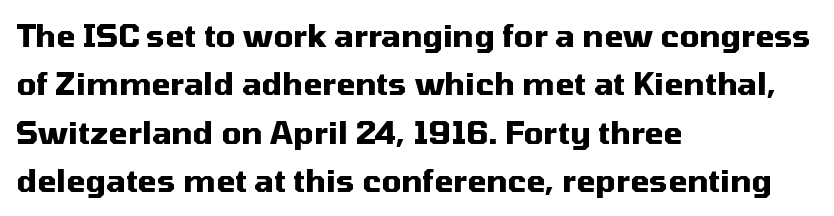
Q: Is the text bold? A: Yes.
Q: Is the text italic (slanted)? A: No, it is upright.
Q: Is the typeface a serif or a sans-serif typeface? A: Sans-serif.
Q: Is the text underlined? A: No.
Q: How is the paragraph aligned? A: Left-aligned.
Q: Is the spacing between letters normal or unusually wide? A: Normal.
Q: Is the spacing between lines tight, normal or loose? A: Normal.
Q: Width (condensed, normal, or wide)? A: Normal.
Q: Stroke contrast? A: Medium.
Q: x-height? A: Medium.
Q: Monospaced? A: No.
